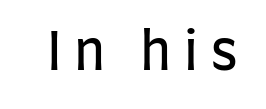
You can tell from the bare stems that sans-serif type was used. Just letters on the line, the space beneath them empty. Spacing verdict: proportional, widths tailored to each character. Weight: in the light-to-regular range. Here the glyphs are tracked loosely, breaking word shapes into spaced letters. The letters stand upright; this is a roman face.
